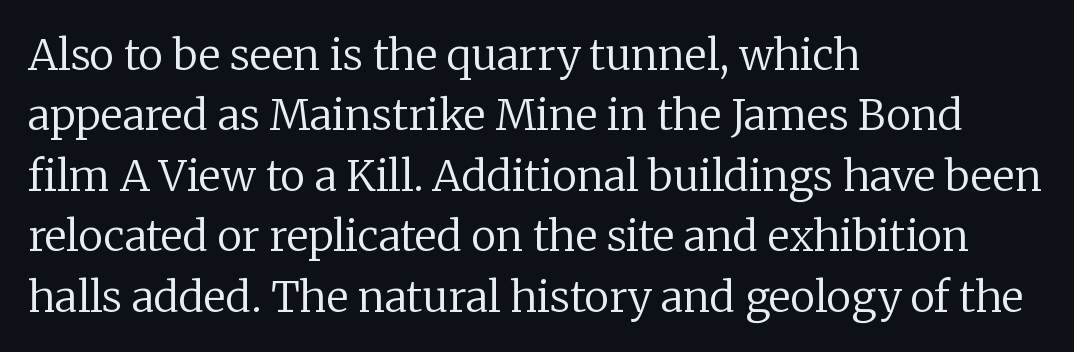
{"serif": "yes", "italic": "no", "bold": "no", "weight": "regular", "width": "normal", "stroke_contrast": "low", "x_height": "medium", "monospaced": "no", "underline": "no", "align": "left", "line_spacing": "normal", "line_spacing_ratio": 1.44, "letter_spacing": "normal", "letter_spacing_em": 0.0, "glyph_px": 42}
